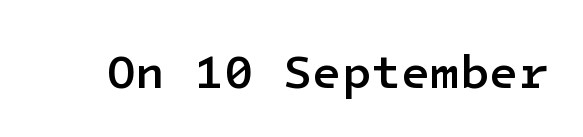
This sample uses an upright cut, with every glyph sitting square on the baseline. The letters are semibold — heavier than regular but short of a full bold. Each word holds together tightly as a unit, with standard inter-letter gaps. Each row of text sits above clean, open space. These lines are composed in type without serifs.
